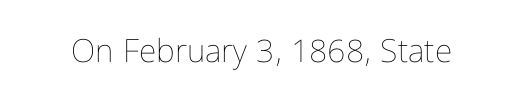
Q: Is the text bold? A: No.
Q: Is the text italic (slanted)? A: No, it is upright.
Q: Is the text underlined? A: No.
Q: Is the spacing between letters normal or unusually wide? A: Normal.
Q: Width (condensed, normal, or wide)? A: Condensed.
Q: Stroke contrast? A: Low.
Q: x-height? A: Medium.
Q: Monospaced? A: No.
